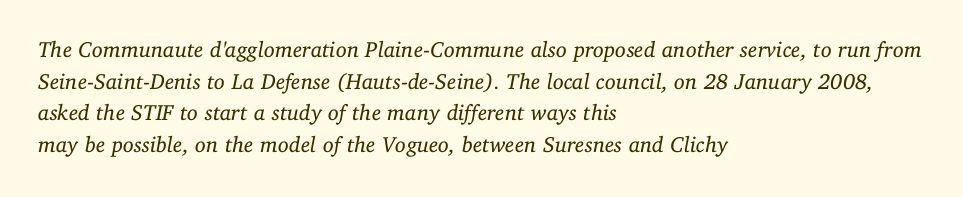
The passage shown is not bold in any degree. Notice how the passage keeps a crisp vertical edge on the left only. The leading is moderate, giving the passage an even texture. The strip under each line holds only bare page.
